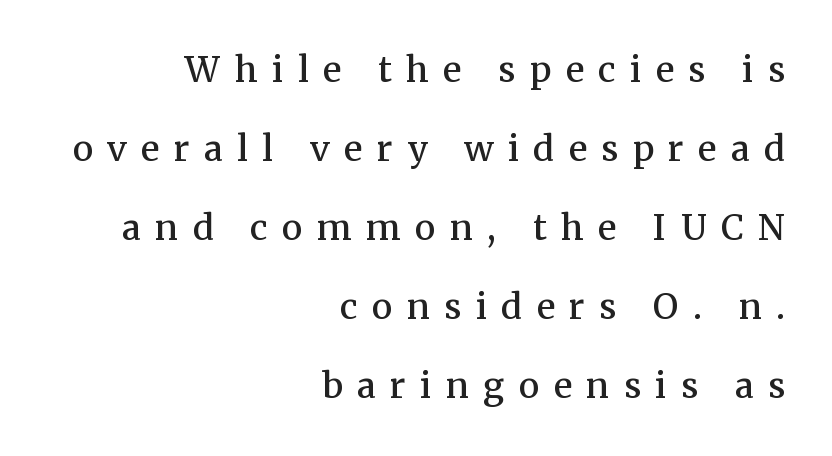
Widely set lines give the paragraph a tall, airy silhouette. The letters advance in unequal steps, a hallmark of proportional type. Between one letter and the next there's a generous, obvious gap. The string is rendered with underlining switched off.
